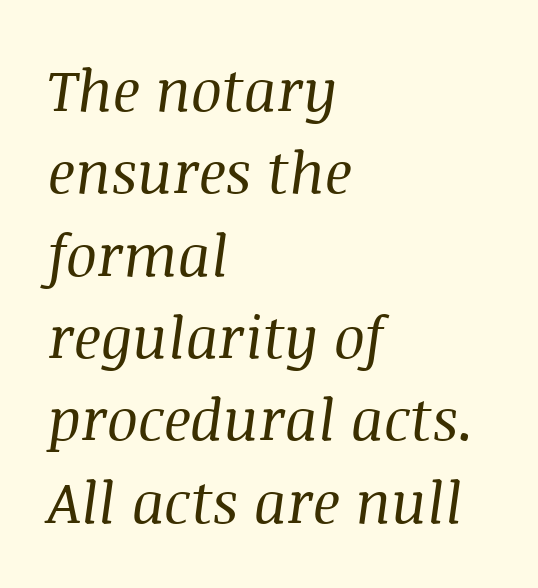
Q: Is the text bold? A: No.
Q: Is the text italic (slanted)? A: Yes, it leans right by about 8 degrees.
Q: Is the typeface a serif or a sans-serif typeface? A: Serif.
Q: Is the text underlined? A: No.
Q: How is the paragraph aligned? A: Left-aligned.
Q: Is the spacing between letters normal or unusually wide? A: Normal.
Q: Is the spacing between lines tight, normal or loose? A: Normal.
Q: Width (condensed, normal, or wide)? A: Normal.
Q: Stroke contrast? A: Medium.
Q: x-height? A: Large.
Q: Monospaced? A: No.
